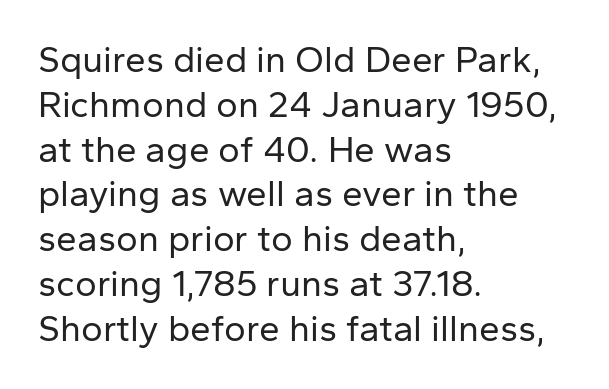
The image shows 37 px regular-weight sans-serif type, upright; set left-aligned, line spacing 1.21x, normal letter spacing, not underlined; low stroke contrast and a medium x-height.
